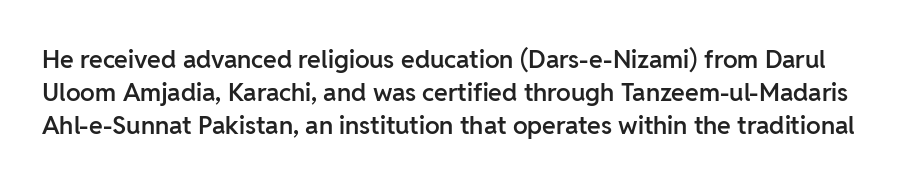
Q: Is the text bold? A: Semi-bold.
Q: Is the text italic (slanted)? A: No, it is upright.
Q: Is the text underlined? A: No.
Q: Is the spacing between letters normal or unusually wide? A: Normal.
Q: Is the spacing between lines tight, normal or loose? A: Normal.
